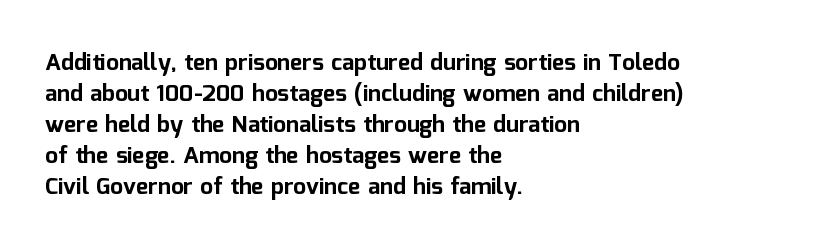
Q: Is the text bold? A: Yes.
Q: Is the text italic (slanted)? A: No, it is upright.
Q: Is the text underlined? A: No.
Q: How is the paragraph aligned? A: Left-aligned.
Q: Is the spacing between letters normal or unusually wide? A: Normal.
Q: Is the spacing between lines tight, normal or loose? A: Normal.
